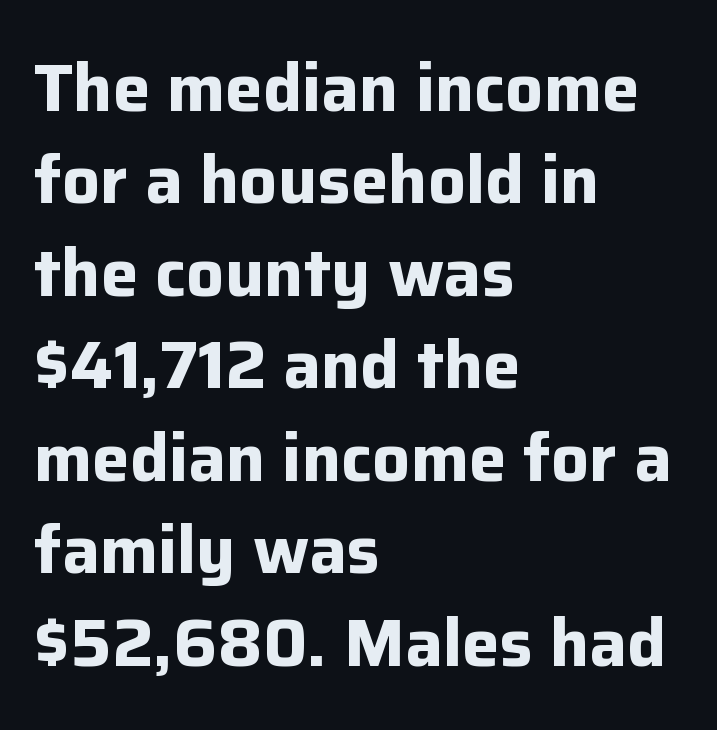
{"serif": "no", "italic": "no", "bold": "yes", "weight": "bold", "width": "normal", "stroke_contrast": "low", "x_height": "medium", "monospaced": "no", "underline": "no", "align": "left", "line_spacing": "normal", "line_spacing_ratio": 1.38, "letter_spacing": "normal", "letter_spacing_em": 0.0, "glyph_px": 67}
